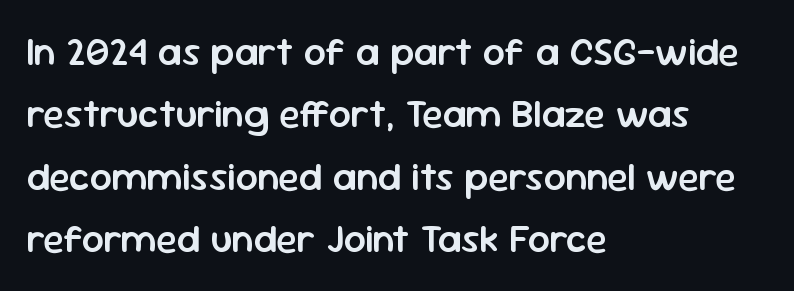
The image shows 39 px semibold sans-serif type, upright; set left-aligned, normal line spacing (1.6x), normal letter spacing, not underlined; low stroke contrast and a medium x-height.
